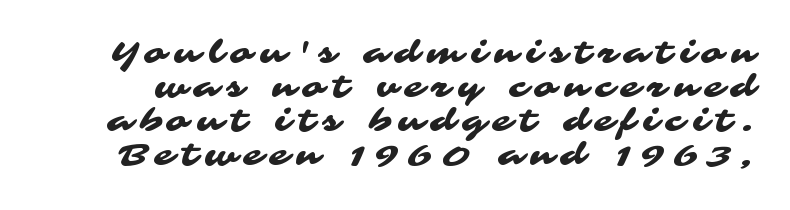
{"serif": "no", "width": "wide", "stroke_contrast": "medium", "x_height": "medium", "monospaced": "no", "underline": "no", "line_spacing": "tight", "line_spacing_ratio": 1.1, "letter_spacing": "wide", "letter_spacing_em": 0.26, "glyph_px": 31}
